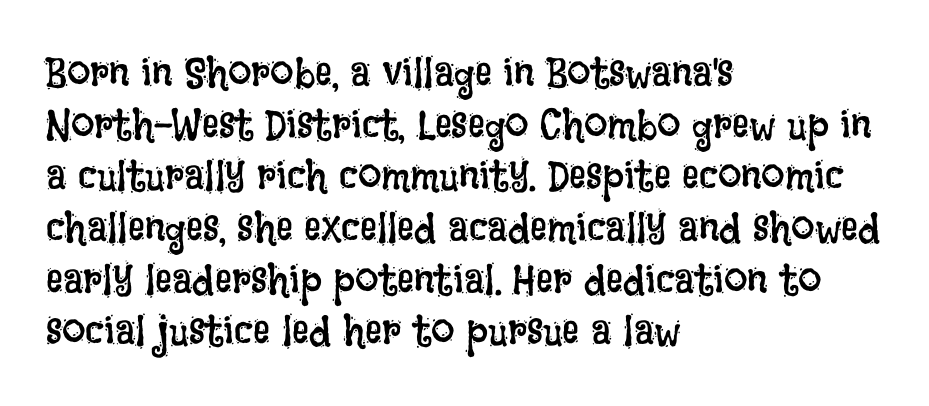
{"italic": "no", "bold": "no", "weight": "regular", "width": "condensed", "stroke_contrast": "low", "x_height": "large", "monospaced": "no", "underline": "no", "align": "left", "line_spacing_ratio": 1.23, "letter_spacing": "normal", "letter_spacing_em": 0.0, "glyph_px": 42}
